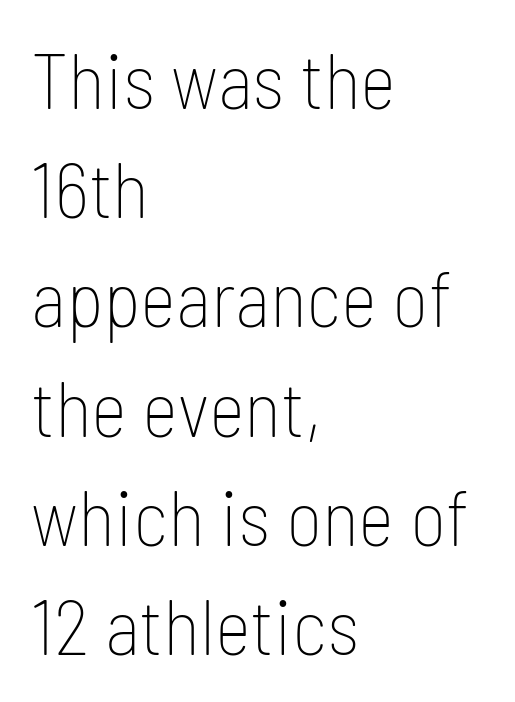
{"serif": "no", "italic": "no", "bold": "no", "weight": "thin", "width": "condensed", "stroke_contrast": "low", "x_height": "medium", "monospaced": "no", "underline": "no", "align": "left", "line_spacing": "normal", "line_spacing_ratio": 1.4, "letter_spacing": "normal", "letter_spacing_em": 0.0, "glyph_px": 78}
